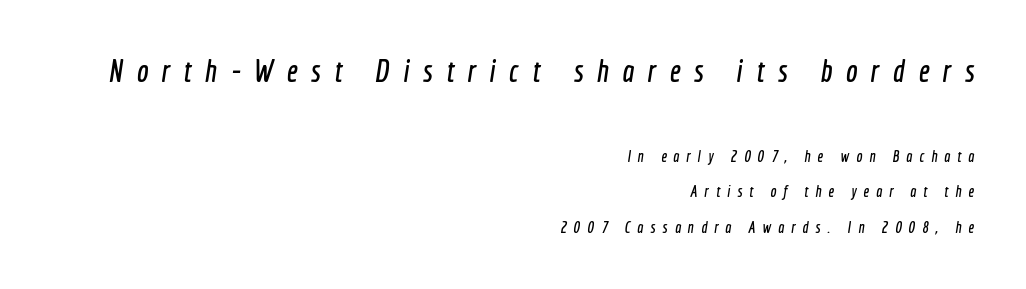
Q: Is the typeface a serif or a sans-serif typeface? A: Sans-serif.
Q: Is the text underlined? A: No.
Q: How is the paragraph aligned? A: Right-aligned.
Q: Is the spacing between letters normal or unusually wide? A: Unusually wide.
Q: Is the spacing between lines tight, normal or loose? A: Loose.
Q: Which block of text is set in a larger size, the first (top) or the second (bottom)? A: The first (top) one.
Q: Width (condensed, normal, or wide)? A: Condensed.
Q: x-height? A: Medium.
Q: Monospaced? A: No.
